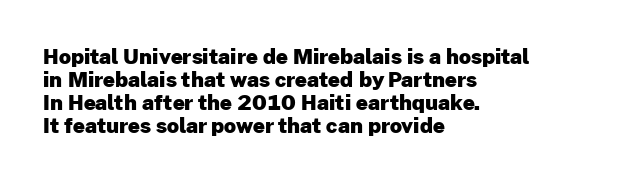
Q: Is the text bold? A: Yes.
Q: Is the text italic (slanted)? A: No, it is upright.
Q: Is the text underlined? A: No.
Q: How is the paragraph aligned? A: Left-aligned.
Q: Is the spacing between letters normal or unusually wide? A: Normal.
Q: Is the spacing between lines tight, normal or loose? A: Tight.
